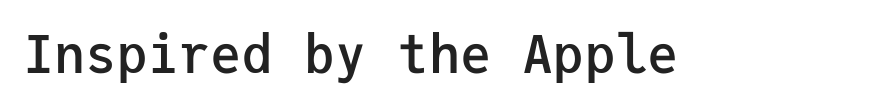
Type style note: lacks serifs. A typesetter would mark this as roman, not italic. This sample has the even, mechanical cadence of fixed-width lettering. A clean baseline with only descenders dipping below it. Honestly, the letter spacing is just normal — you wouldn't notice it. Is the type bold? Partly — it's a semibold, heavier than regular but not fully bold.
